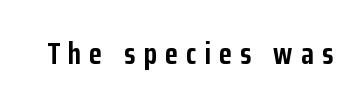
The image shows 30 px semibold, condensed sans-serif type, upright; set unusually wide letter spacing (+0.27 em), not underlined; low stroke contrast and a medium x-height.
